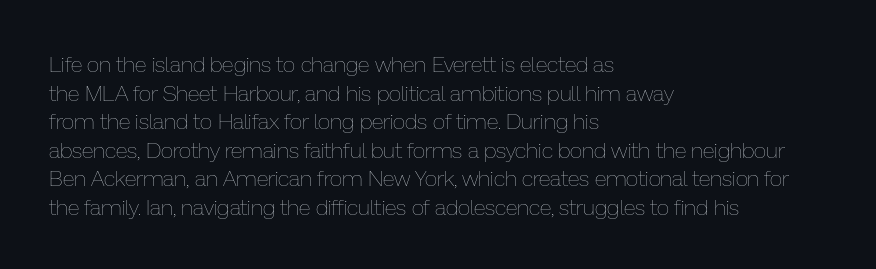
Check the space under the baseline: it is left empty. Characters follow at the spacing the type designer built in. These glyphs show unthickened strokes, regular width or finer. This is the regular roman posture of the typeface. A typesetter would call this leading conventional body-copy spacing. The compositor pushed each line to the left boundary.
